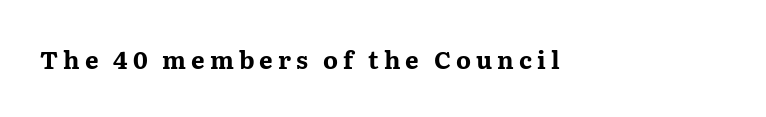
The image shows 24 px bold type, upright; set unusually wide letter spacing (+0.21 em), not underlined.
